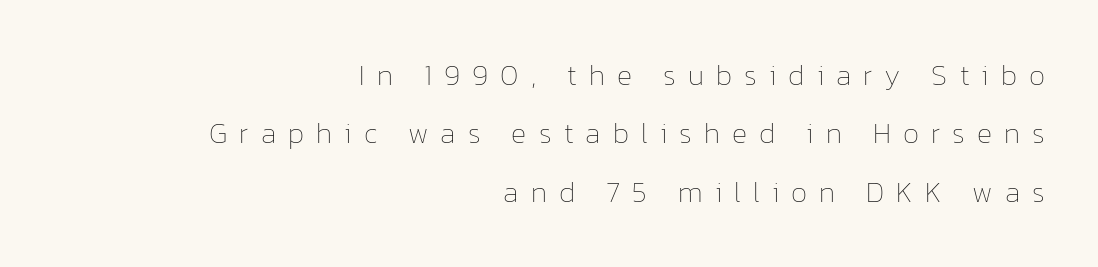
Q: Is the text bold? A: No.
Q: Is the text italic (slanted)? A: No, it is upright.
Q: Is the text underlined? A: No.
Q: How is the paragraph aligned? A: Right-aligned.
Q: Is the spacing between letters normal or unusually wide? A: Unusually wide.
Q: Is the spacing between lines tight, normal or loose? A: Loose.
Q: Width (condensed, normal, or wide)? A: Normal.
Q: Stroke contrast? A: Low.
Q: x-height? A: Medium.
Q: Monospaced? A: No.
